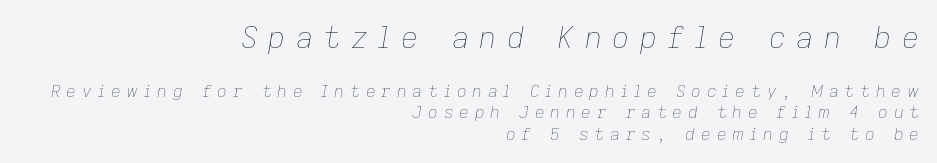
The image shows 30 px thin type, italic (leaning right); set right-aligned, normal line spacing (1.26x), unusually wide letter spacing (+0.34 em), not underlined; the first (top) block is 1.76x larger; low stroke contrast and a medium x-height.
